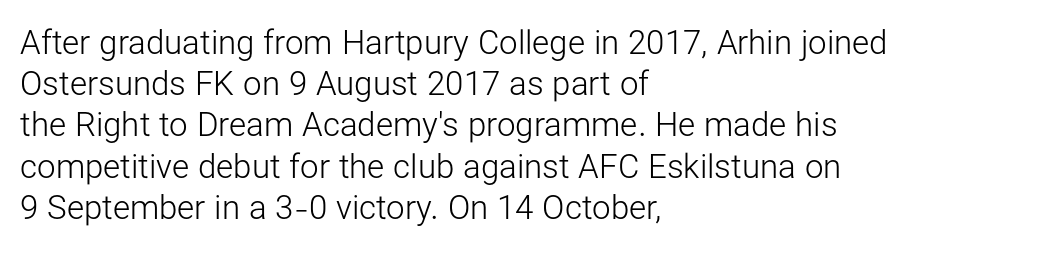
The image shows 33 px light sans-serif type, upright; set left-aligned, normal line spacing (1.25x), normal letter spacing, not underlined; low stroke contrast and a medium x-height.
